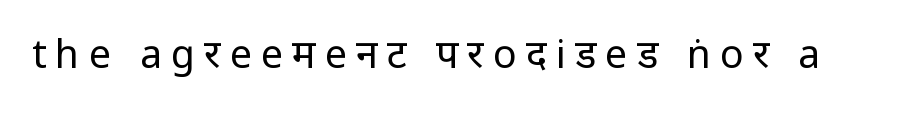
The image shows 39 px regular-weight, condensed sans-serif type, upright; set unusually wide letter spacing (+0.24 em), not underlined; low stroke contrast.
